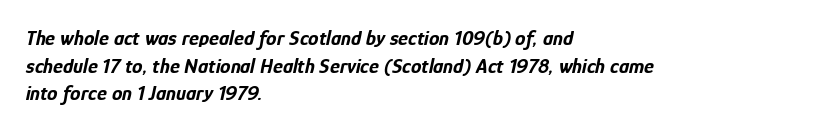
Q: Is the text bold? A: Yes.
Q: Is the text italic (slanted)? A: Yes, it leans right by about 12 degrees.
Q: Is the text underlined? A: No.
Q: How is the paragraph aligned? A: Left-aligned.
Q: Is the spacing between letters normal or unusually wide? A: Normal.
Q: Is the spacing between lines tight, normal or loose? A: Normal.
